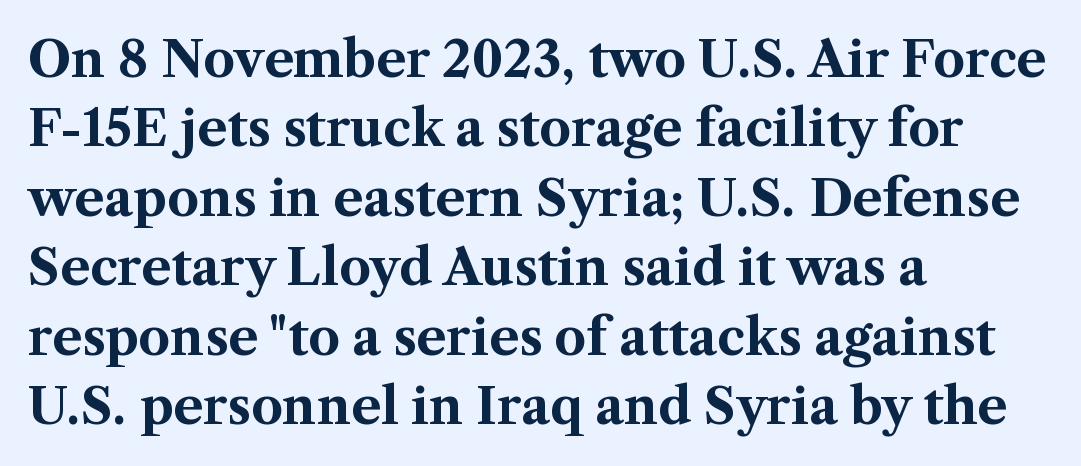
The image shows 50 px bold serif type, upright; set left-aligned, normal line spacing (1.39x), normal letter spacing, not underlined; medium stroke contrast and a medium x-height.
